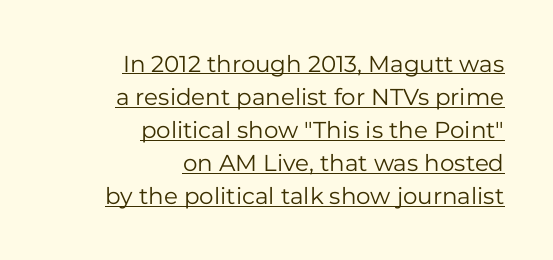
{"italic": "no", "bold": "no", "underline": "yes", "align": "right", "line_spacing": "normal", "line_spacing_ratio": 1.44, "letter_spacing": "normal", "letter_spacing_em": 0.0, "glyph_px": 23}
